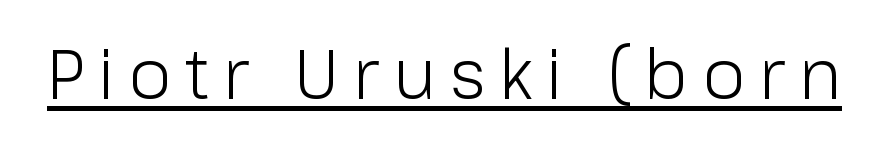
{"serif": "no", "italic": "no", "bold": "no", "weight": "light", "width": "normal", "stroke_contrast": "low", "x_height": "medium", "monospaced": "no", "underline": "yes", "letter_spacing": "wide", "letter_spacing_em": 0.2, "glyph_px": 69}
